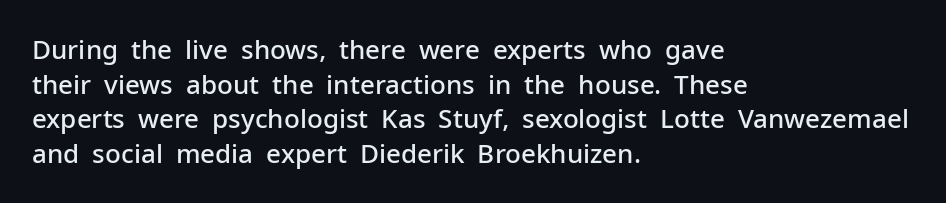
The glyphs have the mass of a demibold cut, below bold. Is the letter spacing exaggerated? No — it looks like the ordinary default. Which margin do the lines hug? The left one — the right edge is uneven. The rows are spaced the way most documents space them. Style check: upright. Has an underline been added? It has not.
